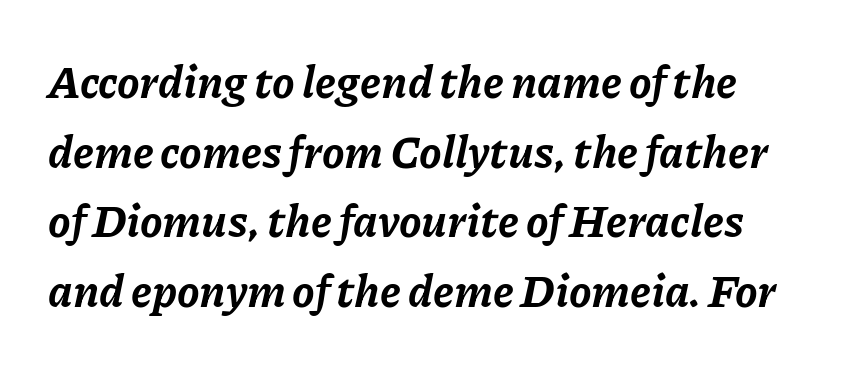
The image shows 45 px bold type, italic (leaning right); set normal line spacing (1.55x), normal letter spacing, not underlined; low stroke contrast and a medium x-height.
